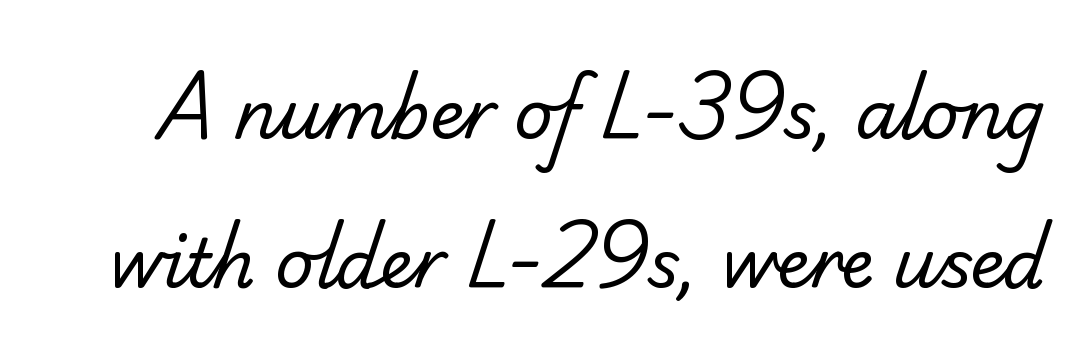
{"serif": "no", "bold": "no", "weight": "regular", "width": "normal", "stroke_contrast": "low", "x_height": "small", "monospaced": "no", "underline": "no", "line_spacing": "loose", "line_spacing_ratio": 2.22, "letter_spacing": "normal", "letter_spacing_em": 0.0, "glyph_px": 67}
